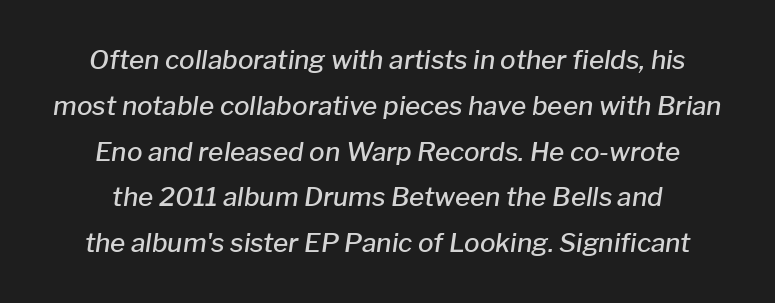
Q: Is the text bold? A: Semi-bold.
Q: Is the text italic (slanted)? A: Yes, it leans right by about 8 degrees.
Q: Is the text underlined? A: No.
Q: How is the paragraph aligned? A: Centered.
Q: Is the spacing between letters normal or unusually wide? A: Normal.
